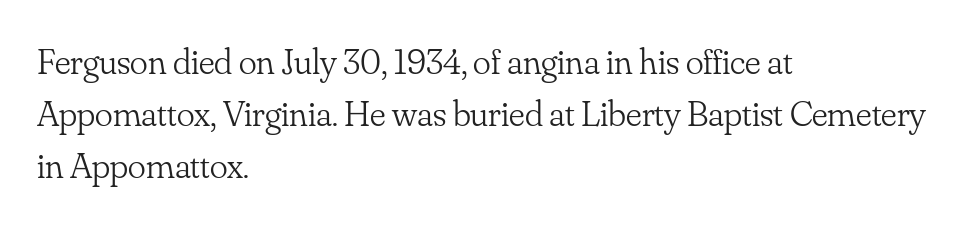
Q: Is the text bold? A: No.
Q: Is the text italic (slanted)? A: No, it is upright.
Q: Is the typeface a serif or a sans-serif typeface? A: Serif.
Q: Is the text underlined? A: No.
Q: How is the paragraph aligned? A: Left-aligned.
Q: Is the spacing between letters normal or unusually wide? A: Normal.
Q: Is the spacing between lines tight, normal or loose? A: Normal.
Q: Width (condensed, normal, or wide)? A: Normal.
Q: Stroke contrast? A: Low.
Q: x-height? A: Small.
Q: Monospaced? A: No.
